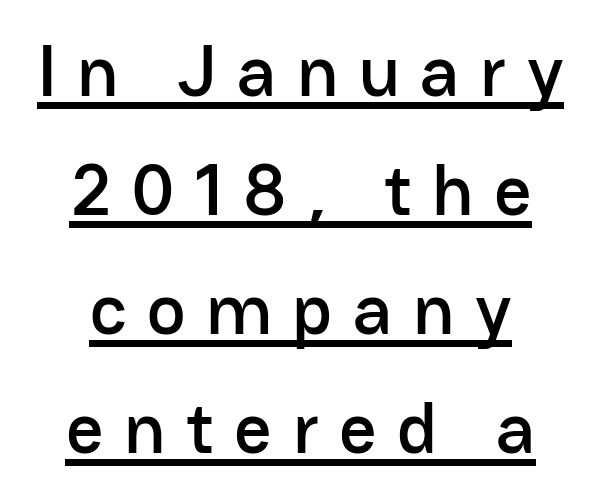
Is the letter spacing exaggerated? Yes — the characters are pushed far apart. Compared with undecorated copy, this sample adds a rule below the words. Horizontally, the lines are justified to the midpoint only. Letterform terminals end flat and unadorned throughout the passage. Is this a fixed-width face? No — the glyphs have proportional, varying widths. Ascenders rise straight up at ninety degrees.
